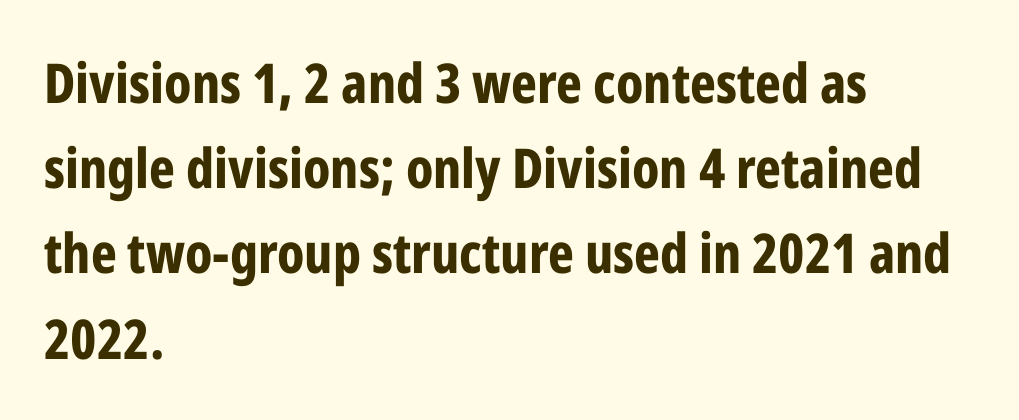
The image shows 55 px bold, condensed sans-serif type, upright; set left-aligned, normal line spacing (1.55x), normal letter spacing, not underlined; low stroke contrast and a medium x-height.
